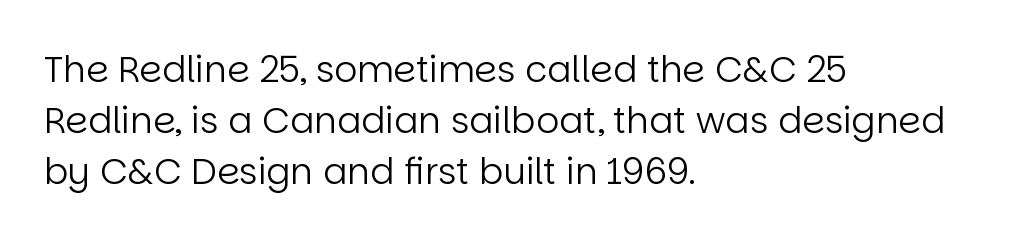
The image shows 36 px regular-weight sans-serif type, upright; set left-aligned, normal line spacing (1.41x), normal letter spacing, not underlined; low stroke contrast and a large x-height.
